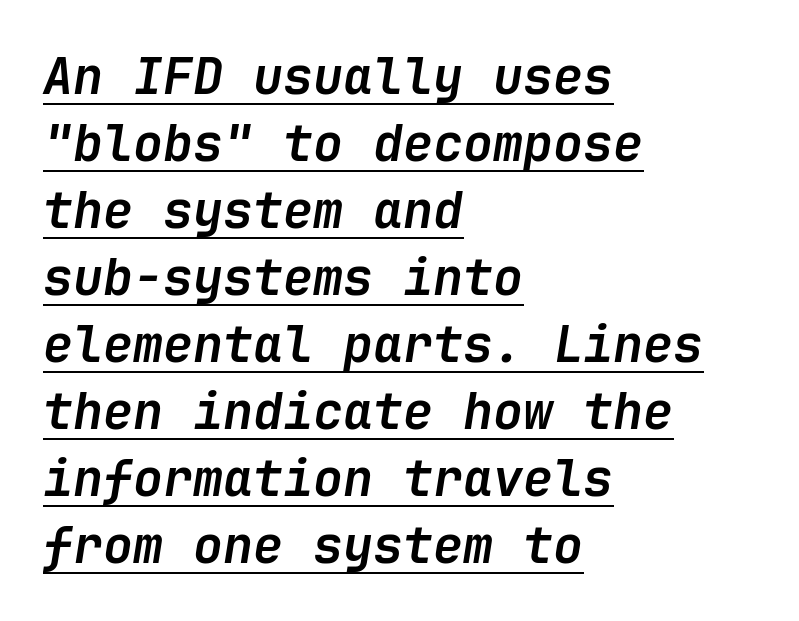
Its strokes are broad and dark, the hallmark of bold type. In terms of letterspacing, this is plain default setting. Decoration check: the copy is underlined. Emphasis-style slanted type is in use.
